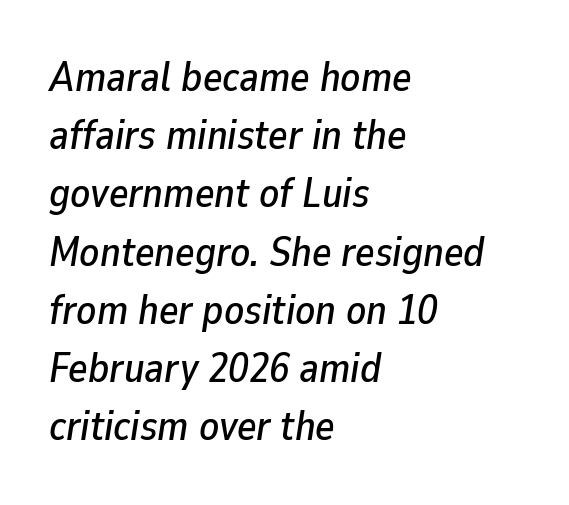
The image shows 41 px text type, italic (leaning right); set left-aligned, normal line spacing (1.42x), normal letter spacing, not underlined; low stroke contrast and a medium x-height.
